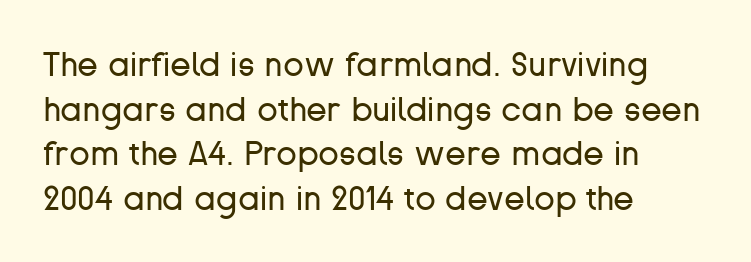
{"serif": "no", "italic": "no", "bold": "no", "weight": "regular", "width": "normal", "stroke_contrast": "low", "x_height": "medium", "monospaced": "no", "underline": "no", "align": "left", "line_spacing": "normal", "line_spacing_ratio": 1.31, "letter_spacing": "normal", "letter_spacing_em": 0.0, "glyph_px": 34}
